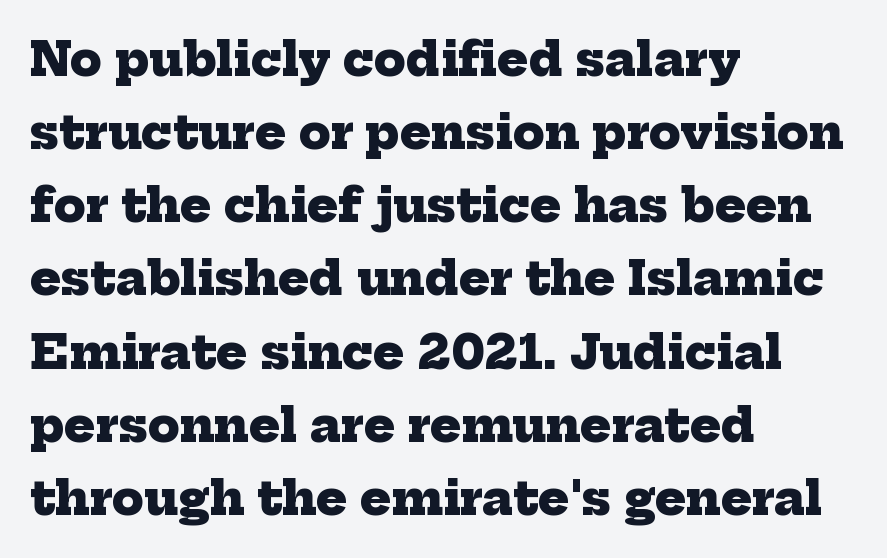
{"serif": "yes", "bold": "yes", "weight": "heavy", "width": "normal", "stroke_contrast": "low", "x_height": "medium", "monospaced": "no", "underline": "no", "align": "left", "line_spacing": "normal", "line_spacing_ratio": 1.59, "letter_spacing": "normal", "letter_spacing_em": 0.0, "glyph_px": 46}
